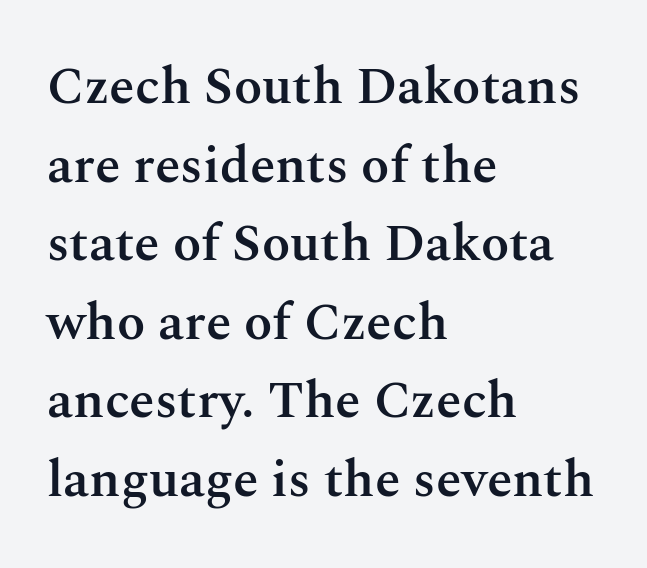
Q: Is the text bold? A: Semi-bold.
Q: Is the text italic (slanted)? A: No, it is upright.
Q: Is the typeface a serif or a sans-serif typeface? A: Serif.
Q: Is the text underlined? A: No.
Q: How is the paragraph aligned? A: Left-aligned.
Q: Is the spacing between letters normal or unusually wide? A: Normal.
Q: Is the spacing between lines tight, normal or loose? A: Normal.
Q: Width (condensed, normal, or wide)? A: Normal.
Q: Stroke contrast? A: Medium.
Q: x-height? A: Medium.
Q: Monospaced? A: No.
